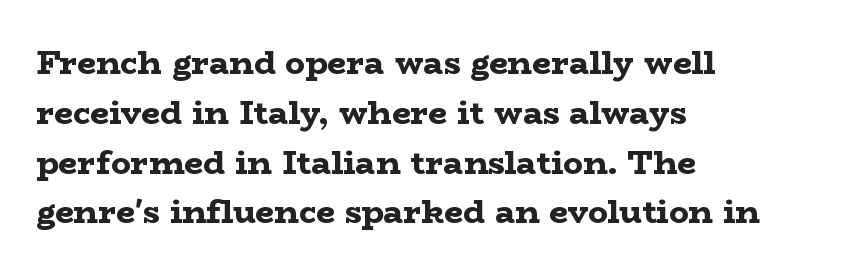
Q: Is the text bold? A: Yes.
Q: Is the text italic (slanted)? A: No, it is upright.
Q: Is the typeface a serif or a sans-serif typeface? A: Serif.
Q: Is the text underlined? A: No.
Q: How is the paragraph aligned? A: Left-aligned.
Q: Is the spacing between letters normal or unusually wide? A: Normal.
Q: Is the spacing between lines tight, normal or loose? A: Normal.
Q: Width (condensed, normal, or wide)? A: Wide.
Q: Stroke contrast? A: Low.
Q: x-height? A: Medium.
Q: Monospaced? A: No.
